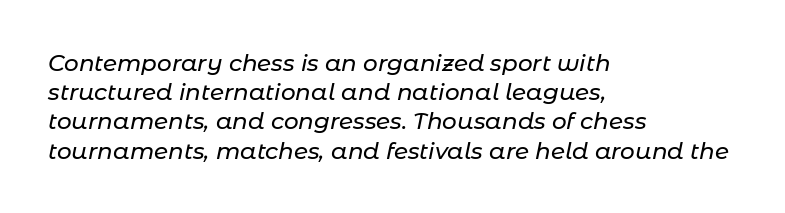
Clear beneath every line of the passage. The line texture is even and compact thanks to regular tracking. Does the lettering tilt? It does — this is italic. The block of text has a typical density, with ordinary space between rows.
